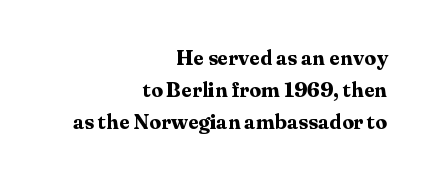
The image shows 21 px bold type, upright; set right-aligned, normal line spacing (1.52x), normal letter spacing, not underlined.
